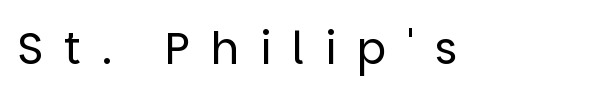
{"serif": "no", "italic": "no", "bold": "no", "weight": "regular", "width": "normal", "stroke_contrast": "low", "x_height": "large", "monospaced": "no", "underline": "no", "letter_spacing": "wide", "letter_spacing_em": 0.47, "glyph_px": 44}
